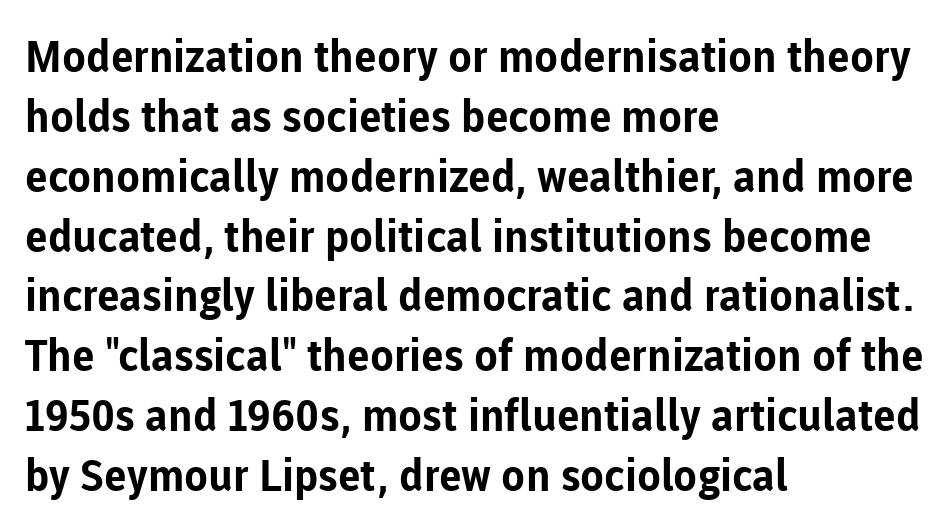
The image shows 44 px bold sans-serif type, upright; set left-aligned, normal line spacing (1.36x), normal letter spacing, not underlined; low stroke contrast and a medium x-height.
